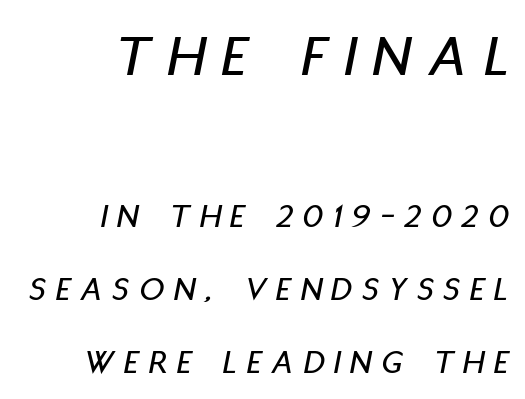
Character size in the leading block exceeds that of the trailing block. These lines are set flush right with a ragged left edge. The foot of each line stays bare and open. Here the designer chose a conventional face with non-uniform glyph widths.
